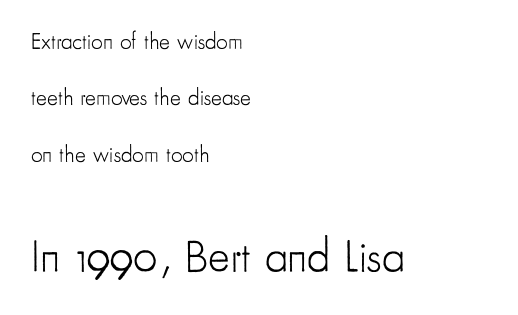
{"serif": "no", "italic": "no", "bold": "no", "weight": "light", "width": "condensed", "stroke_contrast": "low", "x_height": "small", "monospaced": "no", "underline": "no", "align": "left", "line_spacing": "loose", "line_spacing_ratio": 2.45, "letter_spacing": "normal", "letter_spacing_em": 0.0, "larger_block": "second", "size_ratio": 2.0, "glyph_px": 46}
